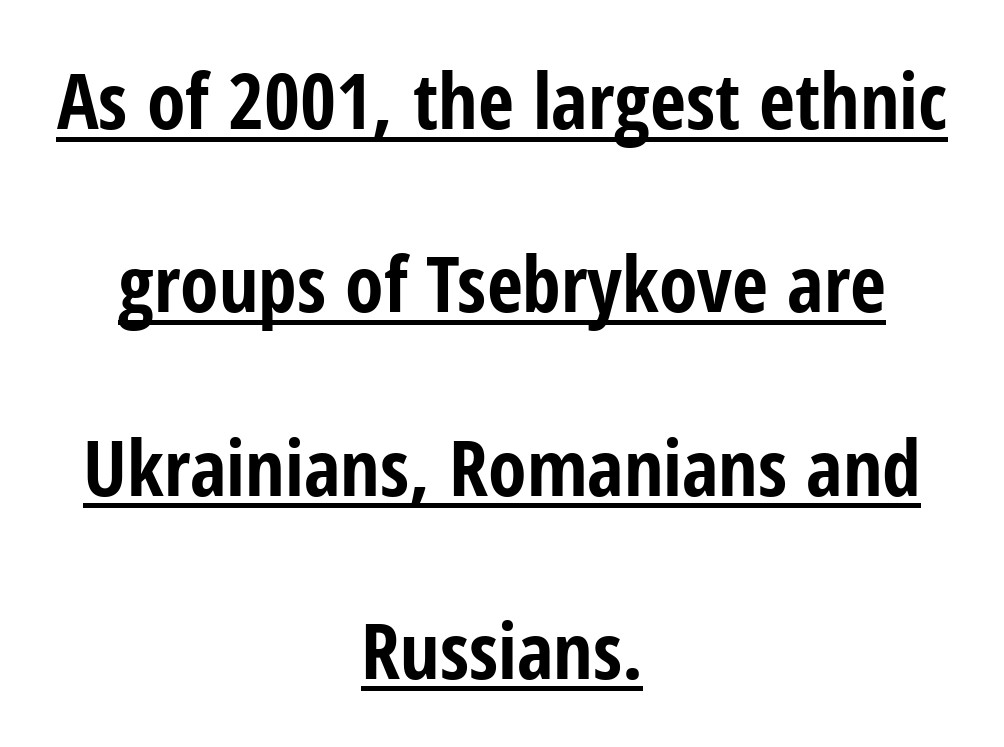
Is there an underline? Yes — a line sits under the letters. The typesetting leans heavy: a genuine bold. The font family rendered here belongs to the sans-serif group. This sample has the flowing, uneven cadence of proportional lettering. The lines in this sample share a center point and differ in where they start and stop. Nope, not italic — everything's standing straight.
